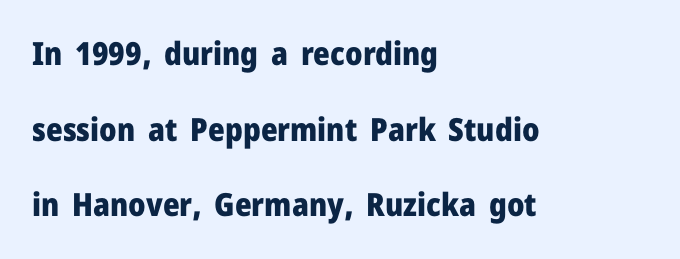
The image shows 32 px heavy sans-serif type, upright; set left-aligned, loose line spacing (2.36x), normal letter spacing, not underlined; low stroke contrast and a medium x-height.
